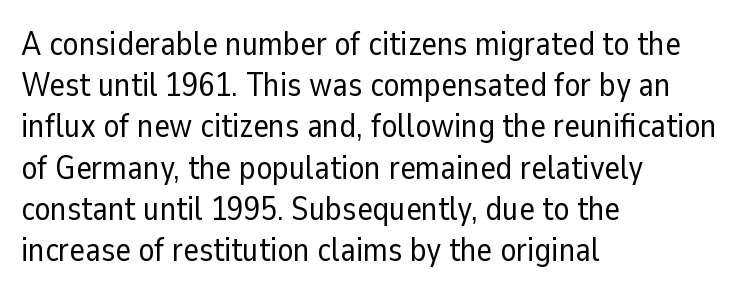
{"serif": "no", "italic": "no", "bold": "no", "weight": "regular", "width": "normal", "stroke_contrast": "low", "x_height": "medium", "monospaced": "no", "underline": "no", "align": "left", "line_spacing": "normal", "line_spacing_ratio": 1.25, "letter_spacing": "normal", "letter_spacing_em": 0.0, "glyph_px": 33}
